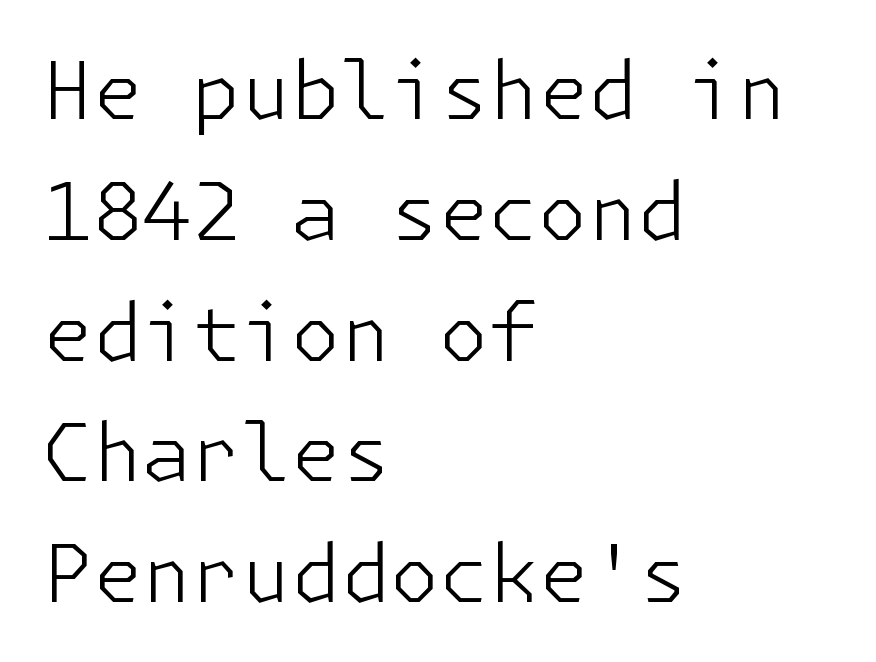
Ordinary non-slanted type is in use. Is the stroke heavy? The answer is a plain regular-or-lighter. This sample keeps an unexceptional amount of space between lines. Between one letter and the next there's only the usual sliver of space. Serif or sans? Sans — the stroke terminals are bare.
